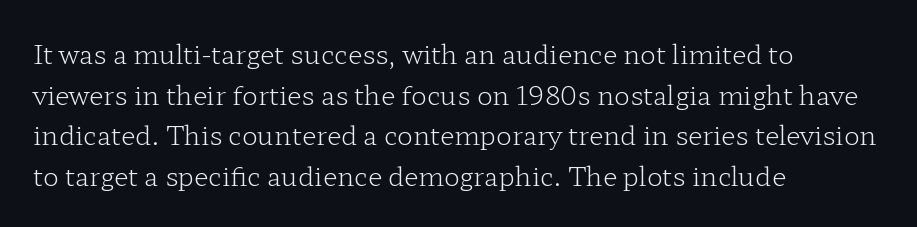
Q: Is the text bold? A: No.
Q: Is the text italic (slanted)? A: No, it is upright.
Q: Is the text underlined? A: No.
Q: How is the paragraph aligned? A: Left-aligned.
Q: Is the spacing between letters normal or unusually wide? A: Normal.
Q: Is the spacing between lines tight, normal or loose? A: Normal.
